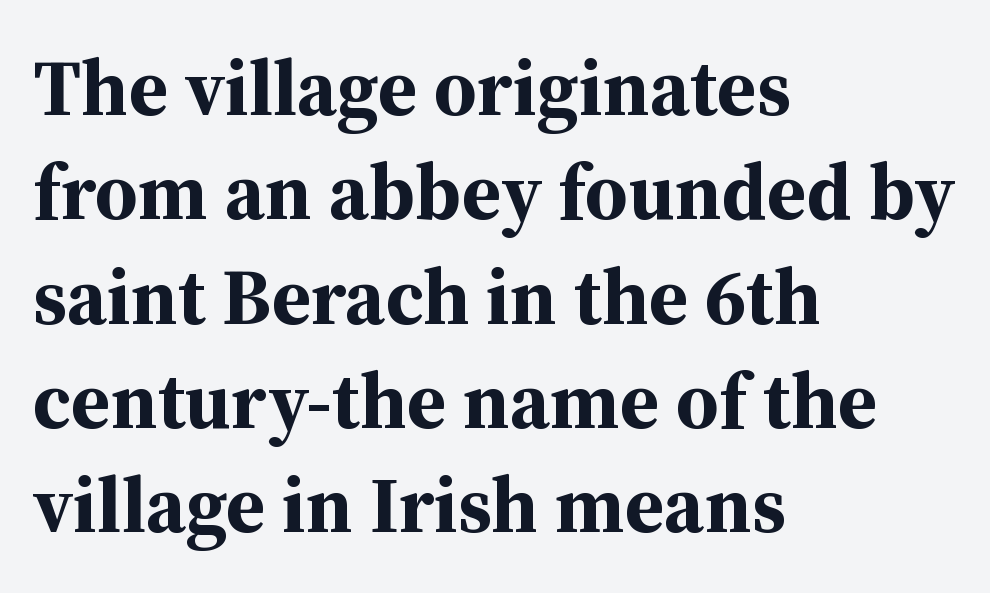
Here the designer chose a conventional face with non-uniform glyph widths. These words are printed bold, with thick strokes throughout. Look at the bottom of the vertical strokes: they flare into serifs here. Is there much room between lines? A standard amount, neither cramped nor airy. Beneath every word, the page is bare.
